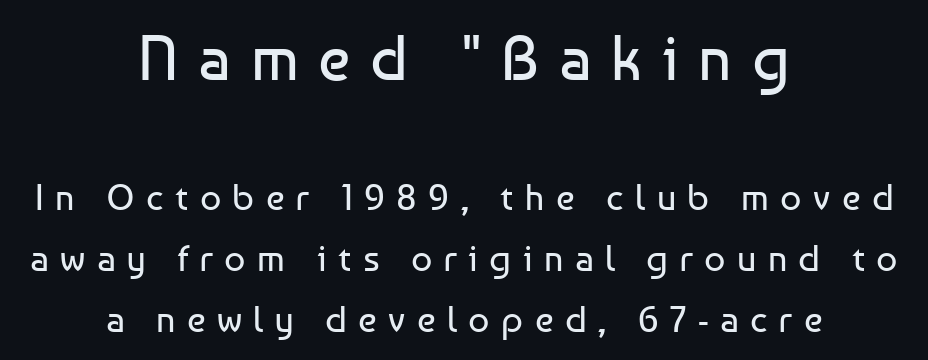
The image shows 64 px regular-weight sans-serif type, upright; set centered, normal line spacing (1.64x), unusually wide letter spacing (+0.31 em), not underlined; the first (top) block is 1.73x larger; low stroke contrast and a medium x-height.
